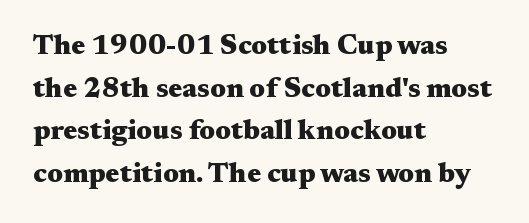
Q: Is the text bold? A: Yes.
Q: Is the text italic (slanted)? A: No, it is upright.
Q: Is the typeface a serif or a sans-serif typeface? A: Serif.
Q: Is the text underlined? A: No.
Q: How is the paragraph aligned? A: Left-aligned.
Q: Is the spacing between letters normal or unusually wide? A: Normal.
Q: Is the spacing between lines tight, normal or loose? A: Normal.
Q: Width (condensed, normal, or wide)? A: Wide.
Q: Stroke contrast? A: Medium.
Q: x-height? A: Medium.
Q: Monospaced? A: No.
